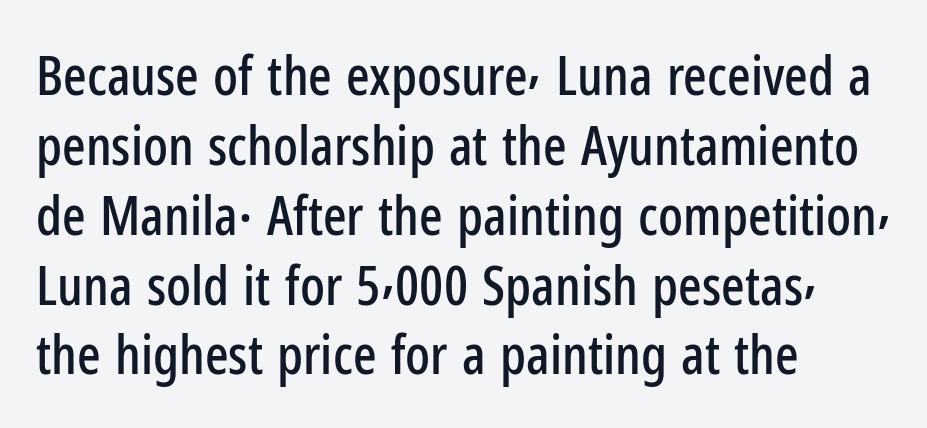
Q: Is the text italic (slanted)? A: No, it is upright.
Q: Is the typeface a serif or a sans-serif typeface? A: Sans-serif.
Q: Is the text underlined? A: No.
Q: How is the paragraph aligned? A: Left-aligned.
Q: Is the spacing between letters normal or unusually wide? A: Normal.
Q: Is the spacing between lines tight, normal or loose? A: Normal.
Q: Width (condensed, normal, or wide)? A: Condensed.
Q: Stroke contrast? A: Low.
Q: x-height? A: Medium.
Q: Monospaced? A: No.
